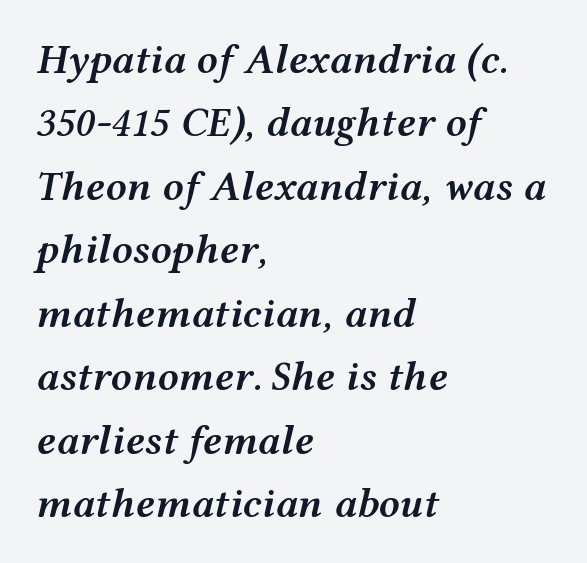
Underline: absent. The letterforms sit shoulder to shoulder at normal distance. Notice how the passage keeps a crisp vertical edge on the left only. This sample uses an oblique cut, with every glyph tilted off the vertical. Regular leading. Is this a fixed-width face? No — the glyphs have proportional, varying widths.
